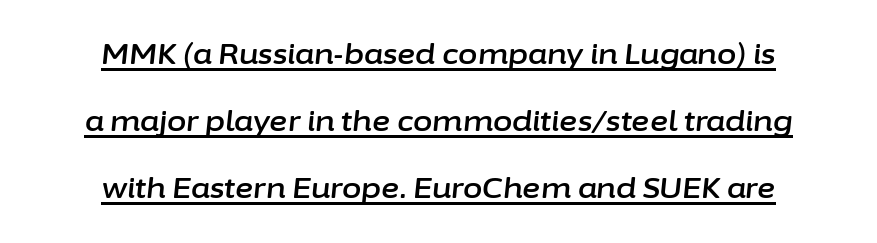
The designer dialed line spacing up above the default. The tracking reads as untouched default to a designer's eye. These lines were composed using italics. Leftover space on each line is divided equally before and after the words. The rendering uses natural spacing where letterforms have individual widths. Quick note: underline on.
